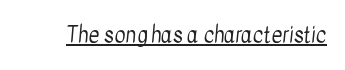
Q: Is the text bold? A: No.
Q: Is the text underlined? A: Yes.
Q: Is the spacing between letters normal or unusually wide? A: Normal.
